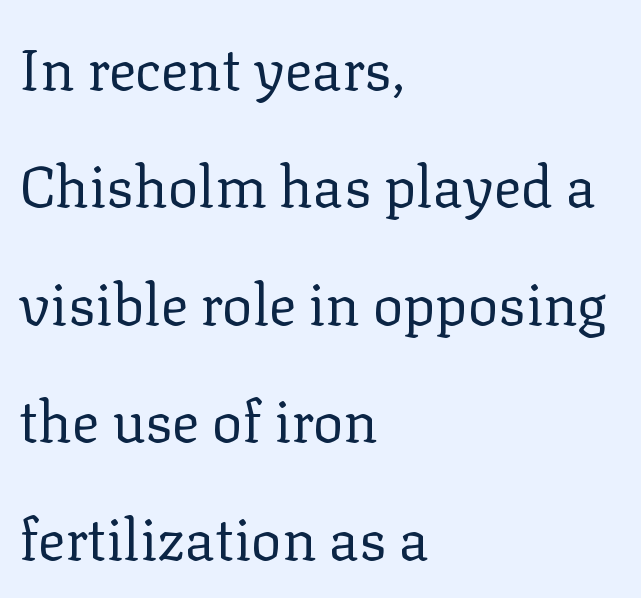
The image shows 57 px regular-weight serif type, upright; set left-aligned, loose line spacing (2.06x), normal letter spacing, not underlined; low stroke contrast and a medium x-height.
